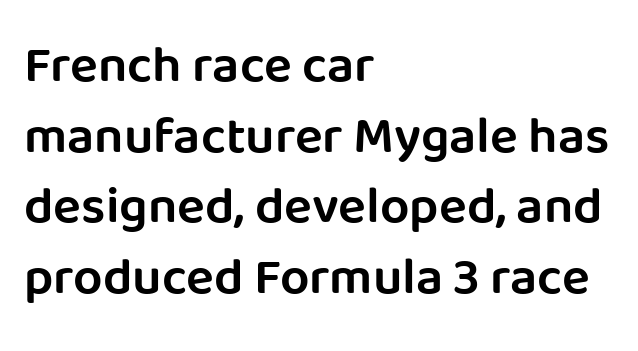
The image shows 52 px semibold sans-serif type, upright; set left-aligned, normal line spacing (1.36x), normal letter spacing, not underlined; low stroke contrast and a large x-height.
